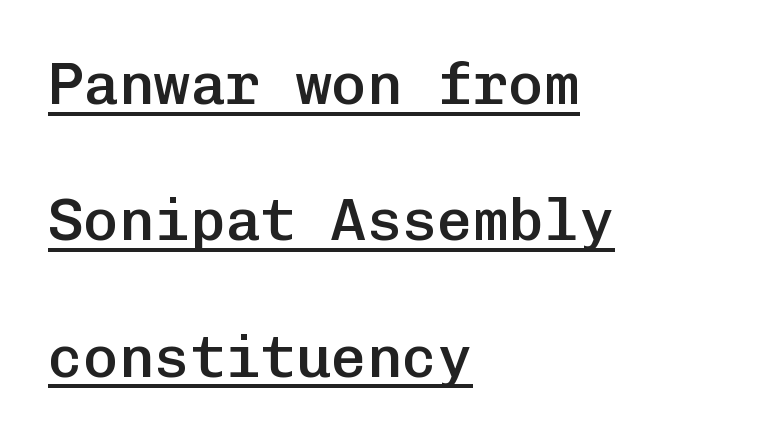
{"serif": "no", "italic": "no", "bold": "semi", "weight": "semibold", "width": "normal", "stroke_contrast": "low", "x_height": "medium", "monospaced": "yes", "underline": "yes", "align": "left", "line_spacing": "loose", "line_spacing_ratio": 2.31, "letter_spacing": "normal", "letter_spacing_em": 0.0, "glyph_px": 59}
